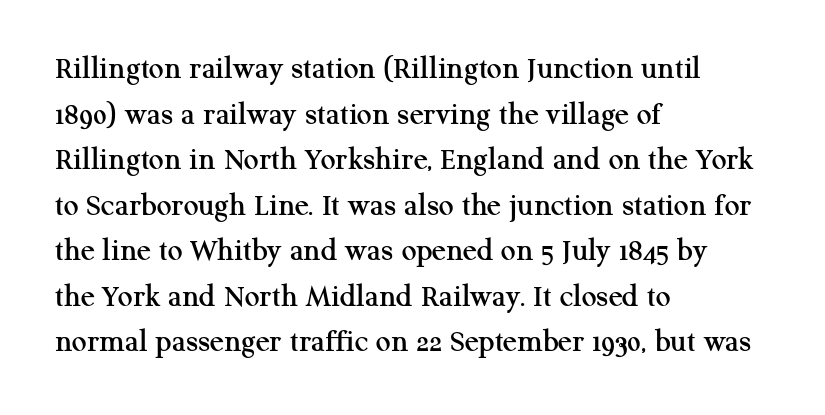
Q: Is the text italic (slanted)? A: No, it is upright.
Q: Is the typeface a serif or a sans-serif typeface? A: Serif.
Q: Is the text underlined? A: No.
Q: How is the paragraph aligned? A: Left-aligned.
Q: Is the spacing between letters normal or unusually wide? A: Normal.
Q: Is the spacing between lines tight, normal or loose? A: Normal.
Q: Width (condensed, normal, or wide)? A: Normal.
Q: Stroke contrast? A: Medium.
Q: x-height? A: Medium.
Q: Monospaced? A: No.
